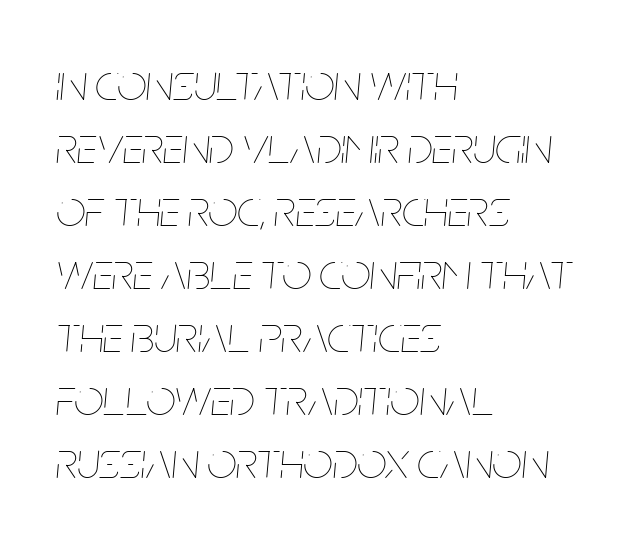
{"italic": "yes", "lean": "right", "slant_degrees": 5, "bold": "no", "weight": "thin", "width": "condensed", "stroke_contrast": "low", "x_height": "large", "monospaced": "no", "underline": "no", "align": "left", "line_spacing_ratio": 1.21, "letter_spacing": "normal", "letter_spacing_em": 0.0, "glyph_px": 52}
